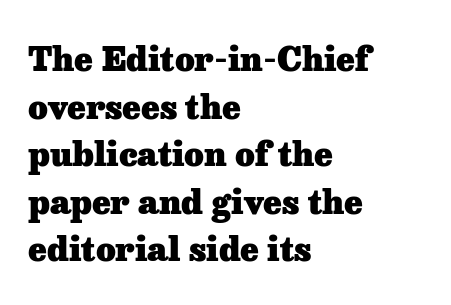
Q: Is the text bold? A: Yes.
Q: Is the text italic (slanted)? A: No, it is upright.
Q: Is the typeface a serif or a sans-serif typeface? A: Serif.
Q: Is the text underlined? A: No.
Q: How is the paragraph aligned? A: Left-aligned.
Q: Is the spacing between letters normal or unusually wide? A: Normal.
Q: Is the spacing between lines tight, normal or loose? A: Normal.
Q: Width (condensed, normal, or wide)? A: Normal.
Q: Stroke contrast? A: Low.
Q: x-height? A: Medium.
Q: Monospaced? A: No.
